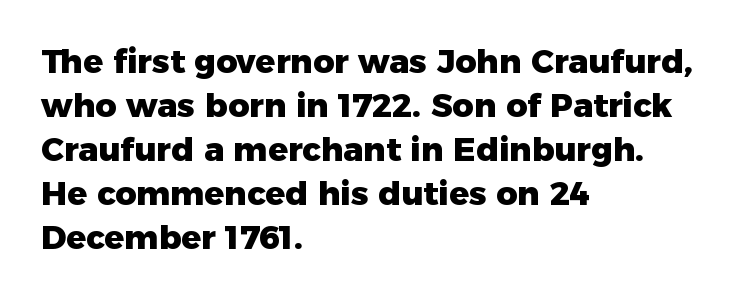
Standard letterfit; no display-style spreading of the glyphs. Notice how the passage keeps a crisp vertical edge on the left only. The passage shown is typed in a proportional face where columns would drift. The strokes are fattened all the way to bold. Nope, no serifs anywhere on these letters.
